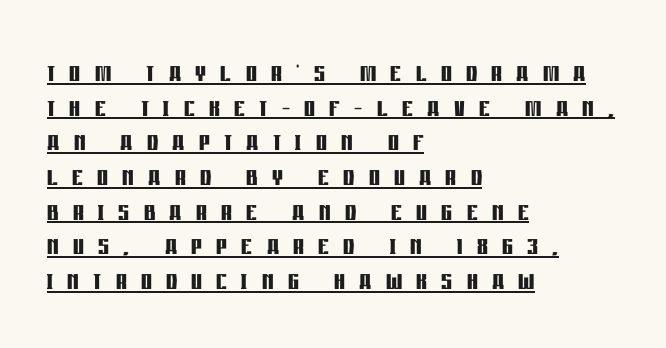
{"serif": "no", "italic": "no", "bold": "yes", "weight": "semibold", "width": "condensed", "stroke_contrast": "low", "x_height": "large", "monospaced": "no", "underline": "yes", "align": "left", "line_spacing": "tight", "line_spacing_ratio": 1.02, "letter_spacing": "wide", "letter_spacing_em": 0.42, "glyph_px": 34}
